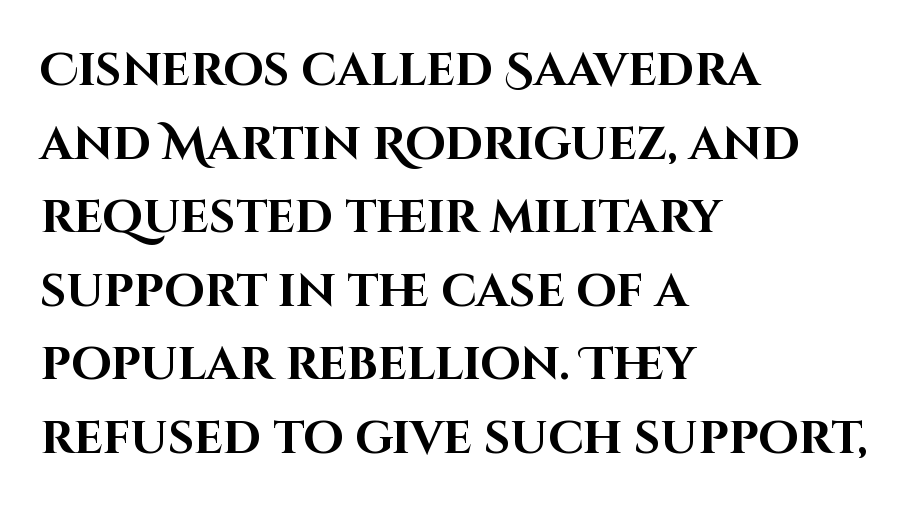
Q: Is the text bold? A: Yes.
Q: Is the text italic (slanted)? A: No, it is upright.
Q: Is the typeface a serif or a sans-serif typeface? A: Sans-serif.
Q: Is the text underlined? A: No.
Q: How is the paragraph aligned? A: Left-aligned.
Q: Is the spacing between letters normal or unusually wide? A: Normal.
Q: Is the spacing between lines tight, normal or loose? A: Normal.
Q: Width (condensed, normal, or wide)? A: Normal.
Q: Stroke contrast? A: High.
Q: x-height? A: Large.
Q: Monospaced? A: No.
